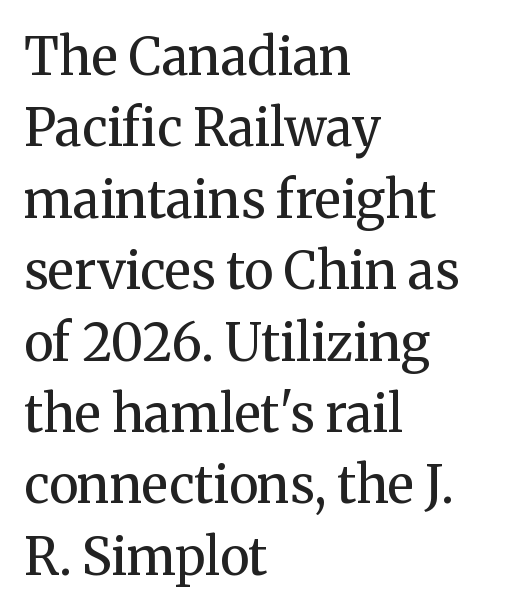
{"serif": "yes", "italic": "no", "bold": "no", "weight": "regular", "width": "normal", "stroke_contrast": "medium", "x_height": "medium", "monospaced": "no", "underline": "no", "align": "left", "line_spacing": "normal", "line_spacing_ratio": 1.4, "letter_spacing": "normal", "letter_spacing_em": 0.0, "glyph_px": 51}
